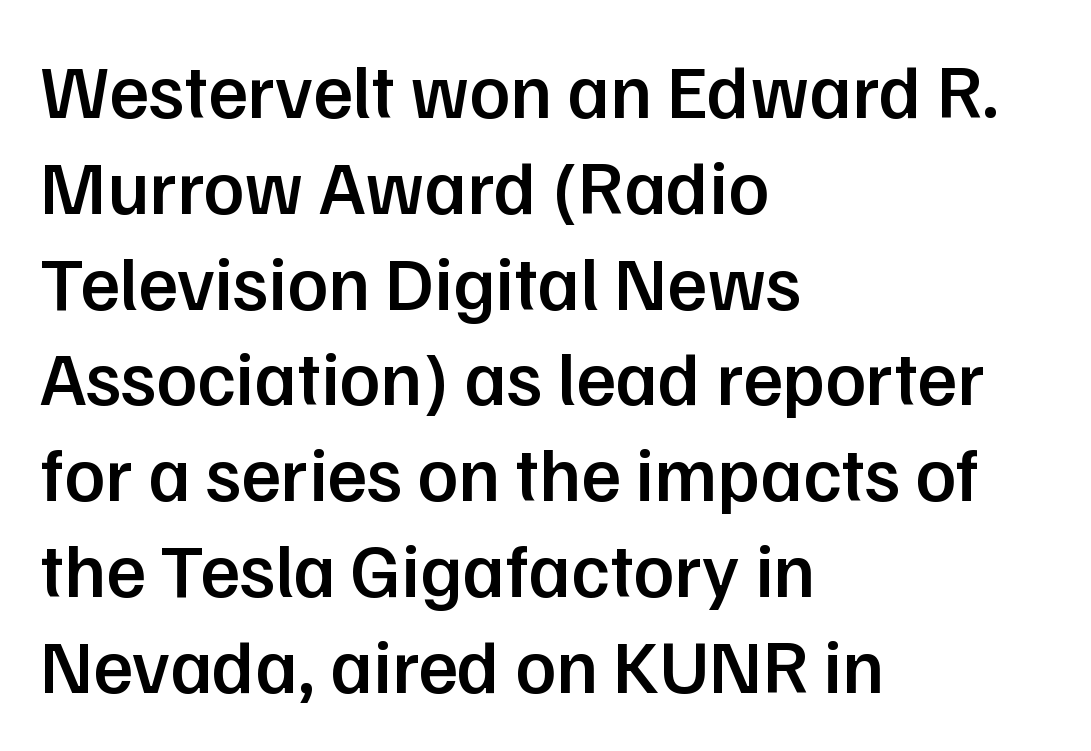
Decoration check: the copy has no underline. Semibold letterforms, between regular and bold. Where is the straight margin? On the left. What kind of face is this? One without serifs — a sans. How would I describe the line gaps? Plain and ordinary. The face used here is proportionally spaced, like ordinary book or web type.
